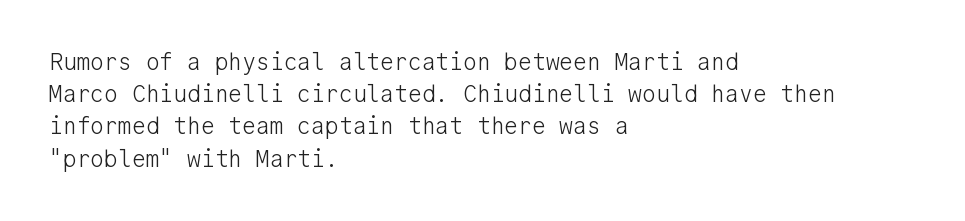
Regarding leading, the lines here are spaced in the standard way. The setting favours the left margin, as ordinary paragraphs usually do. The typeface has the unassuming heft of standard copy or less. The tracking reads as untouched default to a designer's eye. Type without underlining. Vertical strokes here are truly vertical.
